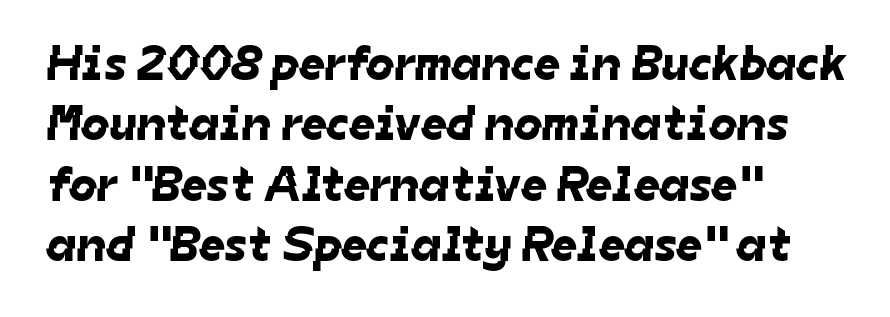
Nobody drew a line under any word here. Is this a fixed-width face? No — the glyphs have proportional, varying widths. There is no visible air inserted between adjacent glyphs. Each line starts at the same left margin while the right side varies.
